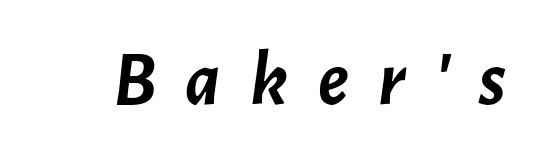
The image shows 77 px semibold type, italic (leaning right); set unusually wide letter spacing (+0.38 em), not underlined; low stroke contrast and a medium x-height.
